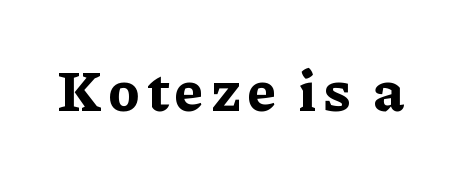
Q: Is the text bold? A: Yes.
Q: Is the text italic (slanted)? A: No, it is upright.
Q: Is the typeface a serif or a sans-serif typeface? A: Serif.
Q: Is the text underlined? A: No.
Q: Width (condensed, normal, or wide)? A: Normal.
Q: Stroke contrast? A: Low.
Q: x-height? A: Medium.
Q: Monospaced? A: No.
